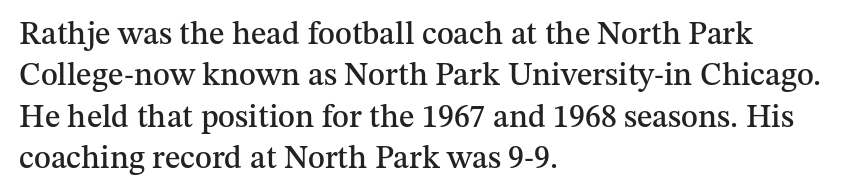
Q: Is the text italic (slanted)? A: No, it is upright.
Q: Is the typeface a serif or a sans-serif typeface? A: Serif.
Q: Is the text underlined? A: No.
Q: How is the paragraph aligned? A: Left-aligned.
Q: Is the spacing between letters normal or unusually wide? A: Normal.
Q: Is the spacing between lines tight, normal or loose? A: Normal.
Q: Width (condensed, normal, or wide)? A: Normal.
Q: Stroke contrast? A: Medium.
Q: x-height? A: Medium.
Q: Monospaced? A: No.
